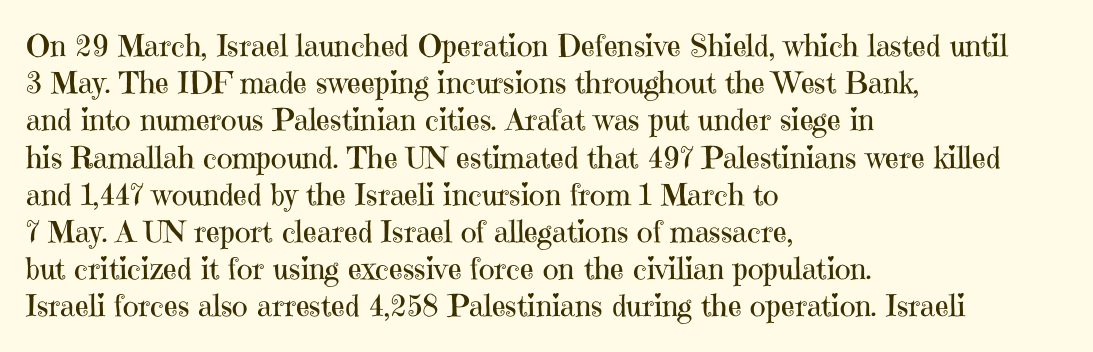
Q: Is the text bold? A: No.
Q: Is the text italic (slanted)? A: No, it is upright.
Q: Is the typeface a serif or a sans-serif typeface? A: Serif.
Q: Is the text underlined? A: No.
Q: How is the paragraph aligned? A: Left-aligned.
Q: Is the spacing between letters normal or unusually wide? A: Normal.
Q: Width (condensed, normal, or wide)? A: Normal.
Q: Stroke contrast? A: High.
Q: x-height? A: Medium.
Q: Monospaced? A: No.
